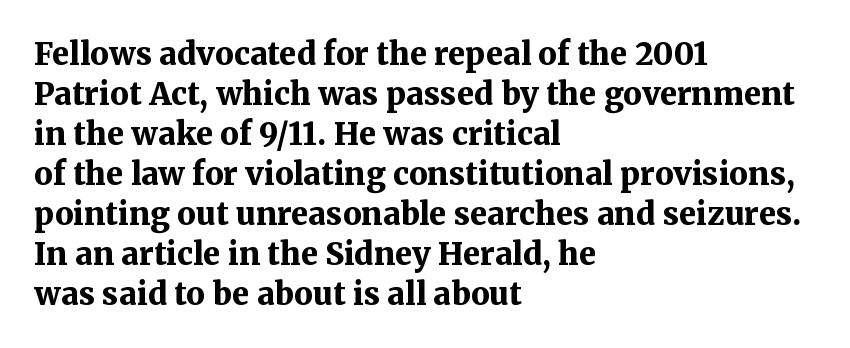
{"serif": "yes", "italic": "no", "bold": "yes", "weight": "bold", "width": "normal", "stroke_contrast": "medium", "x_height": "medium", "monospaced": "no", "underline": "no", "align": "left", "line_spacing": "normal", "line_spacing_ratio": 1.29, "letter_spacing": "normal", "letter_spacing_em": 0.0, "glyph_px": 31}
